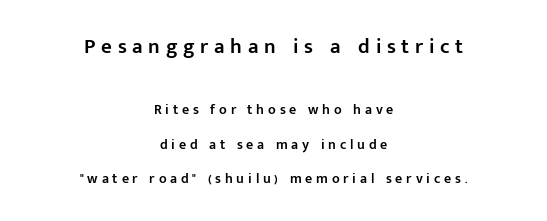
The image shows 21 px text type, upright; set centered, loose line spacing (2.48x), unusually wide letter spacing (+0.27 em), not underlined; the first (top) block is 1.5x larger.
